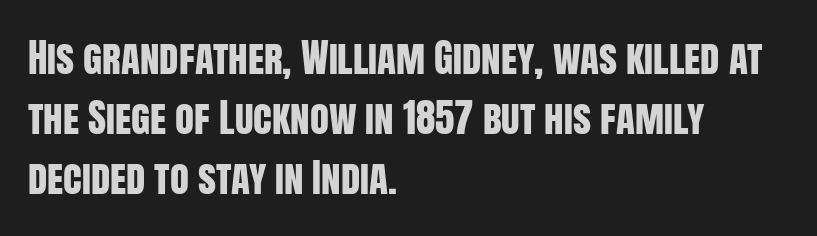
The image shows 39 px condensed sans-serif type, upright; set left-aligned, normal line spacing (1.54x), normal letter spacing, not underlined; low stroke contrast and a large x-height.
